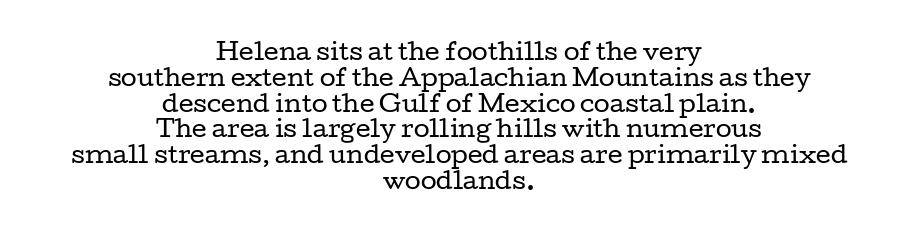
Q: Is the text bold? A: No.
Q: Is the text italic (slanted)? A: No, it is upright.
Q: Is the text underlined? A: No.
Q: How is the paragraph aligned? A: Centered.
Q: Is the spacing between letters normal or unusually wide? A: Normal.
Q: Is the spacing between lines tight, normal or loose? A: Tight.
